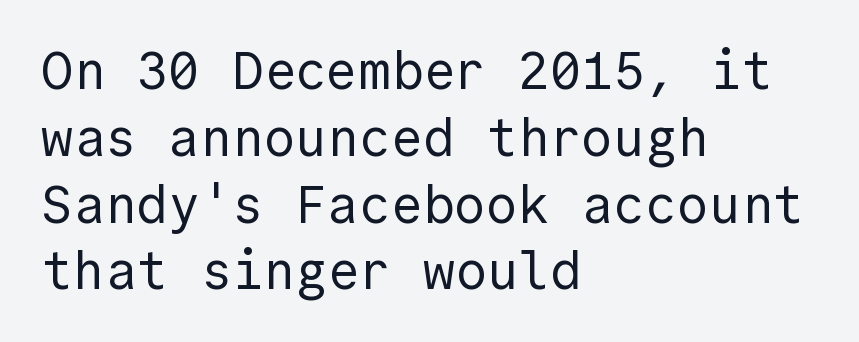
Successive baselines arrive at the customary interval. A light-to-regular cut is what we see here. The baseline area is clear. The text was rendered using a sans face with plain stroke endings. The compositor pushed each line to the left boundary. Tracking here is standard; glyphs follow each other at the usual distance.
